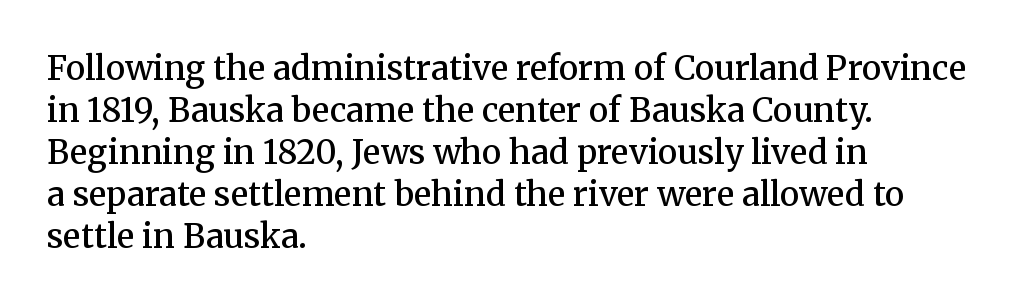
{"serif": "yes", "italic": "no", "bold": "semi", "weight": "semibold", "width": "normal", "stroke_contrast": "medium", "x_height": "medium", "monospaced": "no", "underline": "no", "align": "left", "line_spacing": "normal", "line_spacing_ratio": 1.27, "letter_spacing": "normal", "letter_spacing_em": 0.0, "glyph_px": 33}
